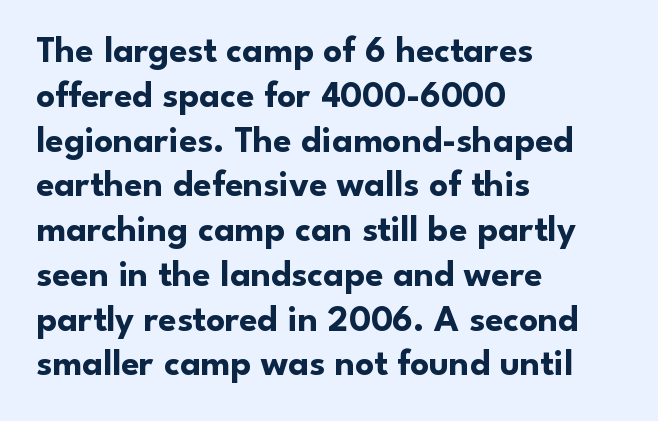
Check under the words: just untouched page. These lines were composed using upright roman letters. Each letter keeps its own natural width here, so spacing adapts to shape. A sans-serif font was chosen for this passage. The line texture is even and compact thanks to regular tracking.
